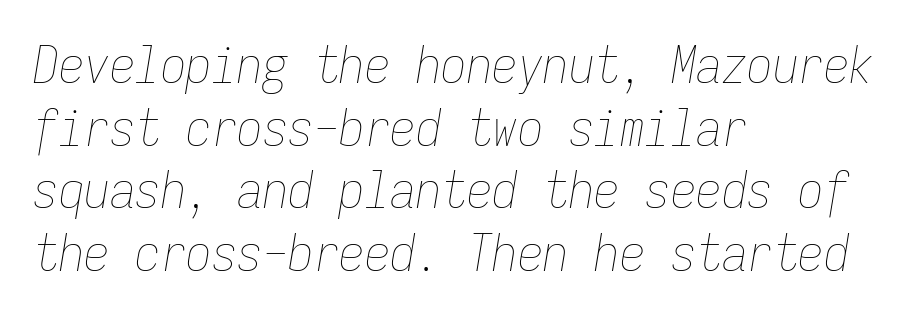
Notice how the passage keeps a crisp vertical edge on the left only. The strokes carry an ordinary text weight at most. Letters rest on an invisible, unmarked baseline. There is no visible air inserted between adjacent glyphs.
